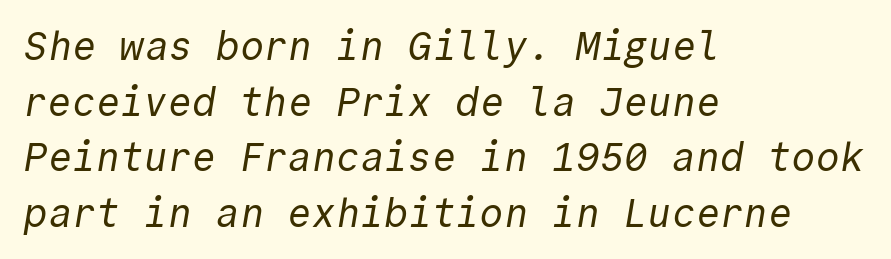
The image shows 40 px regular-weight sans-serif type, monospaced; set left-aligned, normal line spacing (1.39x), normal letter spacing, not underlined; a medium x-height.
